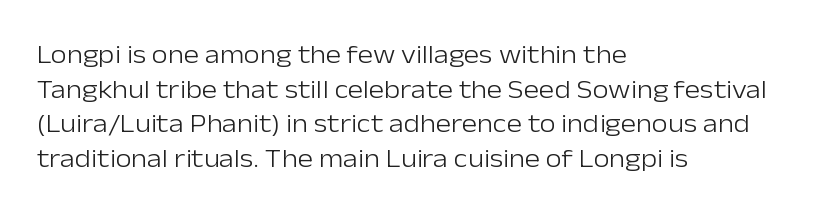
Q: Is the text bold? A: No.
Q: Is the text italic (slanted)? A: No, it is upright.
Q: Is the text underlined? A: No.
Q: How is the paragraph aligned? A: Left-aligned.
Q: Is the spacing between letters normal or unusually wide? A: Normal.
Q: Is the spacing between lines tight, normal or loose? A: Normal.
